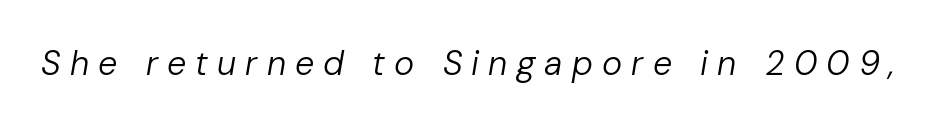
{"italic": "yes", "lean": "right", "slant_degrees": 10, "bold": "no", "weight": "regular", "width": "normal", "stroke_contrast": "low", "x_height": "medium", "monospaced": "no", "underline": "no", "letter_spacing": "wide", "letter_spacing_em": 0.27, "glyph_px": 34}
